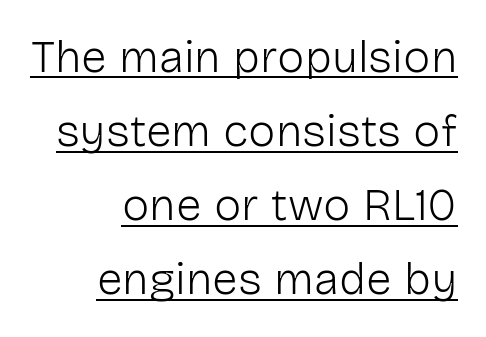
Classification — sans serif. Ordinary non-slanted type is in use. Character widths vary here, with narrow letters taking less room than wide ones. The face used here appears with an underline applied.
